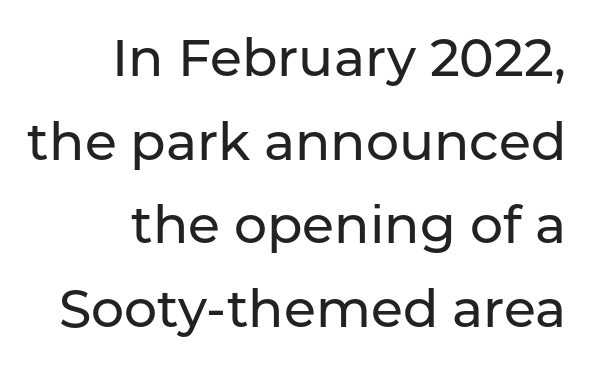
The strip under each line holds only bare page. This rendering uses right alignment, leaving the left contour irregular. I'd call this a sans setting — the letters go barefoot. Tracking here is standard; glyphs follow each other at the usual distance.
